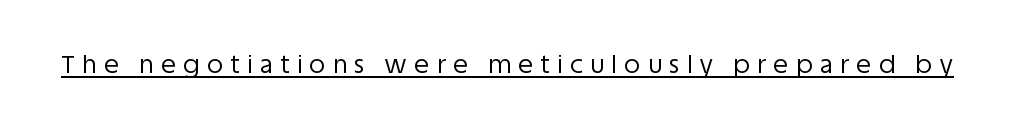
The image shows 25 px text type, upright; set unusually wide letter spacing (+0.29 em), underlined.
